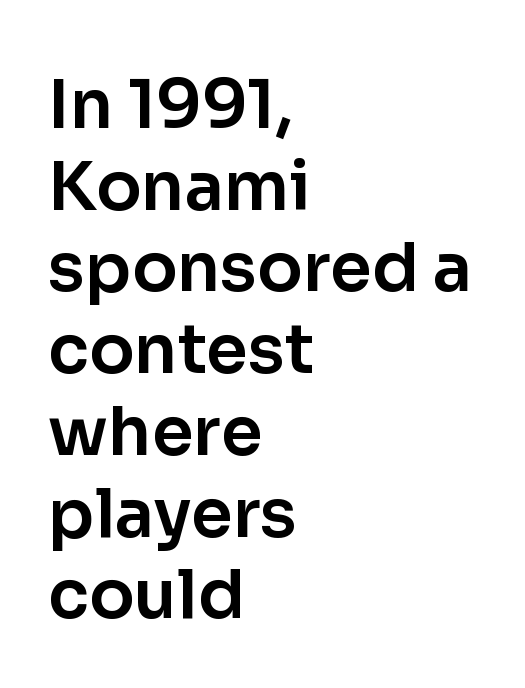
Q: Is the text italic (slanted)? A: No, it is upright.
Q: Is the typeface a serif or a sans-serif typeface? A: Sans-serif.
Q: Is the text underlined? A: No.
Q: How is the paragraph aligned? A: Left-aligned.
Q: Is the spacing between letters normal or unusually wide? A: Normal.
Q: Width (condensed, normal, or wide)? A: Normal.
Q: Stroke contrast? A: Low.
Q: x-height? A: Medium.
Q: Monospaced? A: No.
